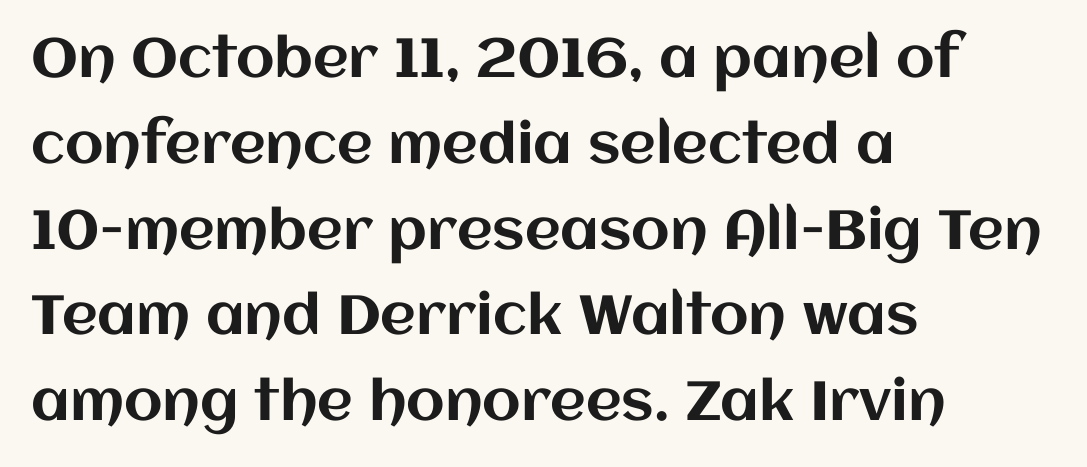
Character widths vary here, with narrow letters taking less room than wide ones. Typeset ragged right — the left edge is the straight one. No word sits above an underline. Students, note that the glyphs here touch the page at normal intervals. Rows of type keep a routine distance in the vertical direction.
